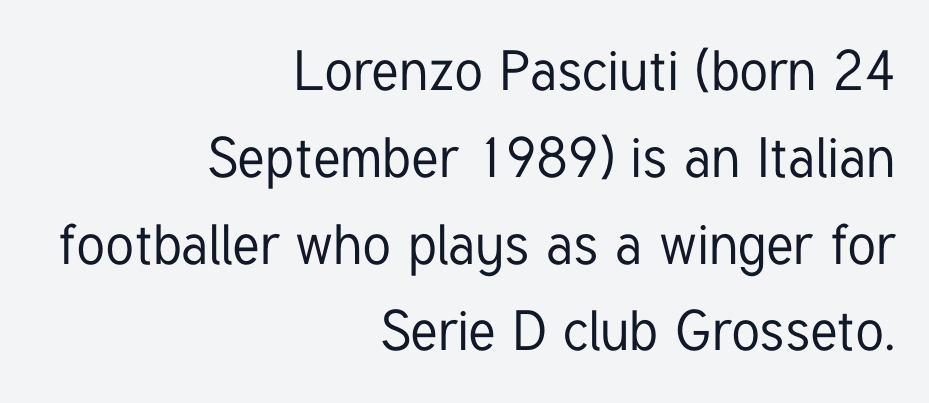
{"serif": "no", "italic": "no", "width": "condensed", "stroke_contrast": "low", "x_height": "medium", "monospaced": "no", "underline": "no", "align": "right", "line_spacing": "normal", "line_spacing_ratio": 1.55, "letter_spacing": "normal", "letter_spacing_em": 0.0, "glyph_px": 56}
